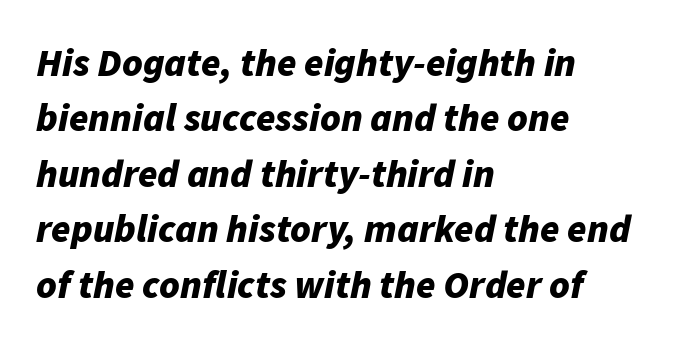
The image shows 39 px bold type, italic (leaning right); set left-aligned, normal line spacing (1.42x), normal letter spacing, not underlined; low stroke contrast and a medium x-height.
